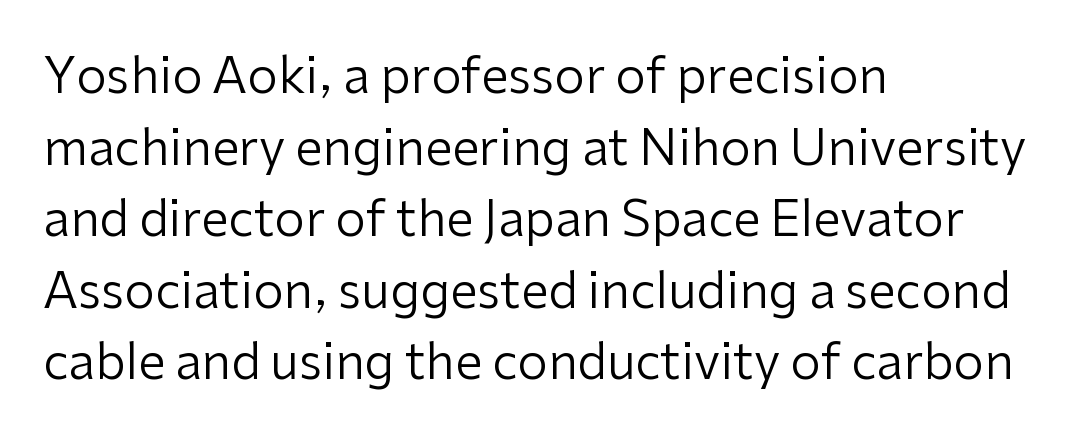
{"serif": "no", "italic": "no", "bold": "no", "weight": "regular", "width": "normal", "stroke_contrast": "low", "x_height": "medium", "monospaced": "no", "underline": "no", "align": "left", "line_spacing": "normal", "line_spacing_ratio": 1.46, "letter_spacing": "normal", "letter_spacing_em": 0.0, "glyph_px": 49}
